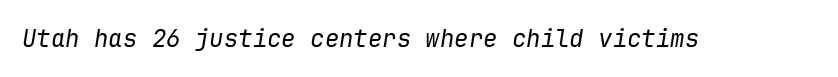
It's the slanting kind of type. Only glyphs here, with clear space below each row. No chunkiness to these letters — they're not bold. What stands out about the letter spacing? Nothing — it is the standard amount.
